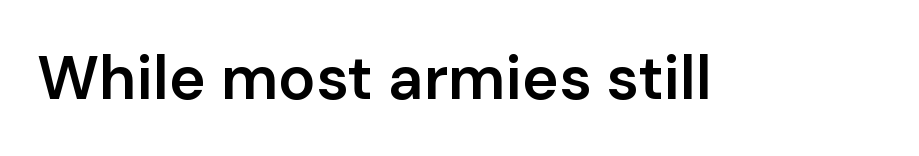
The passage shown is typed in a proportional face where columns would drift. Decoration check: the copy has no underline. Tracking here is standard; glyphs follow each other at the usual distance. Serif or sans? Sans — the stroke terminals are bare.
